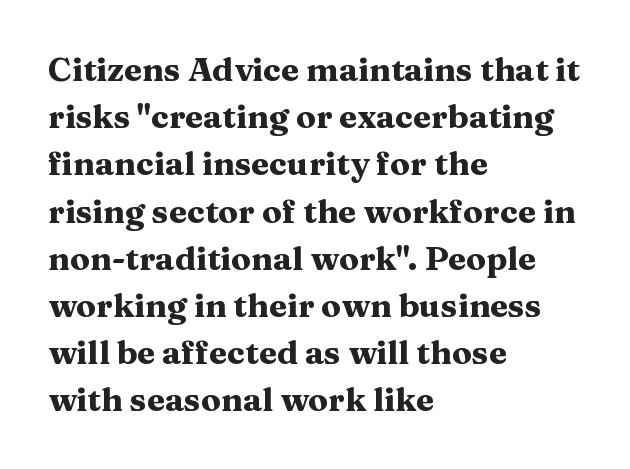
Q: Is the text bold? A: Yes.
Q: Is the text italic (slanted)? A: No, it is upright.
Q: Is the typeface a serif or a sans-serif typeface? A: Serif.
Q: Is the text underlined? A: No.
Q: How is the paragraph aligned? A: Left-aligned.
Q: Is the spacing between letters normal or unusually wide? A: Normal.
Q: Is the spacing between lines tight, normal or loose? A: Normal.
Q: Width (condensed, normal, or wide)? A: Wide.
Q: Stroke contrast? A: Medium.
Q: x-height? A: Medium.
Q: Monospaced? A: No.
